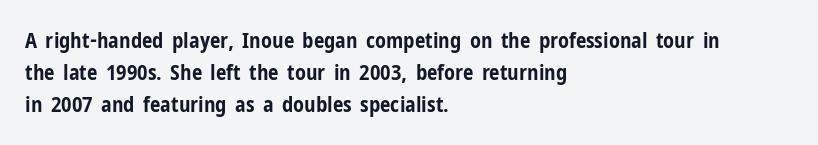
Tracking value appears to be zero — textbook default spacing. Is the type bold? Yes — the strokes are clearly thick and heavy. The block of text has a typical density, with ordinary space between rows. The rag falls on the right side of this text block. Words float on clear page, feet unadorned.
